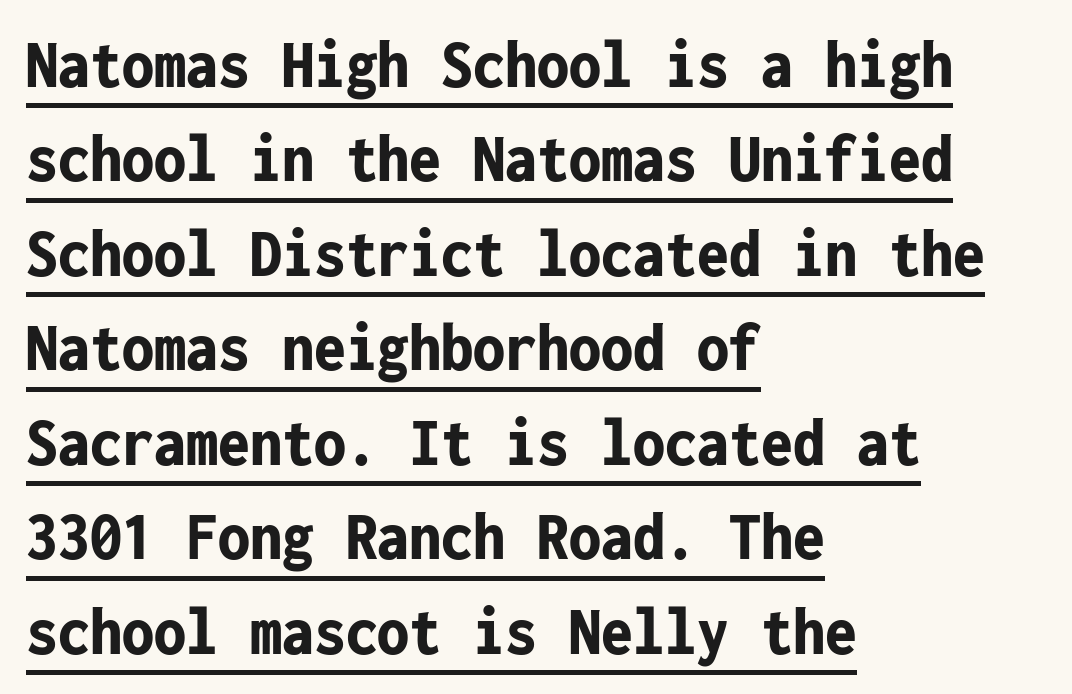
Every character here occupies the same horizontal width, giving the sample a typewriter-like rhythm. How heavy is the stroke? Heavy — this is a bold. A roman cut, with each character standing at attention. Left-aligned paragraph, ragged on the right. Notice how descenders clear the ascenders below comfortably — that's standard leading. Underline: present.
